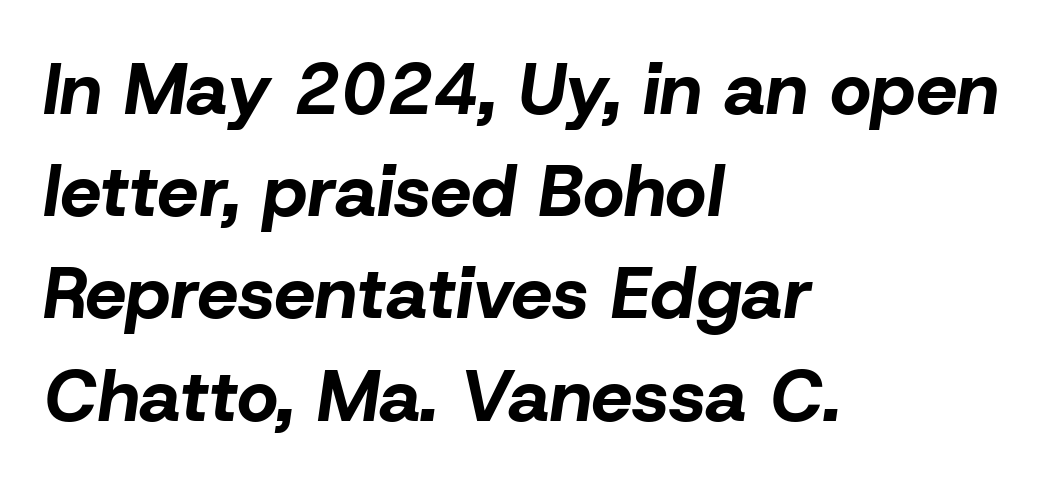
The image shows 73 px bold type, italic (leaning right); set left-aligned, normal line spacing (1.4x), normal letter spacing, not underlined; low stroke contrast and a medium x-height.
